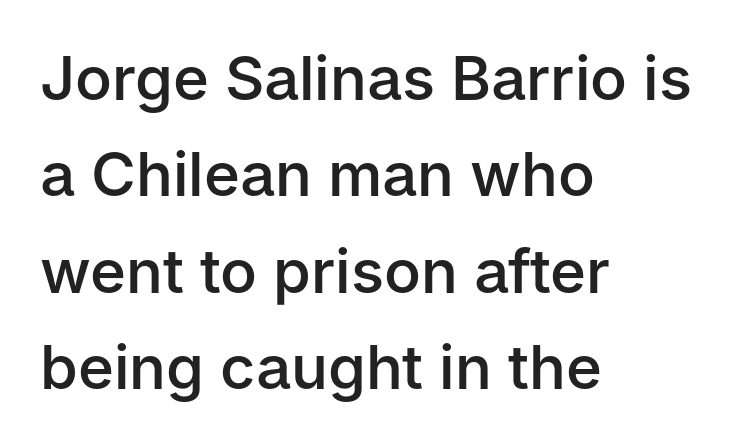
Q: Is the text bold? A: Semi-bold.
Q: Is the text italic (slanted)? A: No, it is upright.
Q: Is the typeface a serif or a sans-serif typeface? A: Sans-serif.
Q: Is the text underlined? A: No.
Q: How is the paragraph aligned? A: Left-aligned.
Q: Is the spacing between letters normal or unusually wide? A: Normal.
Q: Is the spacing between lines tight, normal or loose? A: Normal.
Q: Width (condensed, normal, or wide)? A: Normal.
Q: Stroke contrast? A: Low.
Q: x-height? A: Medium.
Q: Monospaced? A: No.
